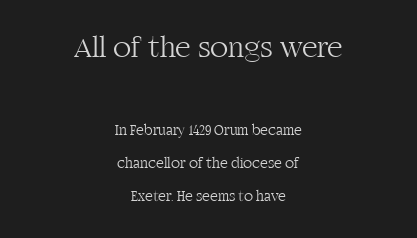
The paragraph has two soft edges and a firm central axis. Weight class: somewhere from thin through regular. Between one letter and the next there's only the usual sliver of space. A great deal of white space separates one row of letters from the next. A typesetter would label this face a serif.
